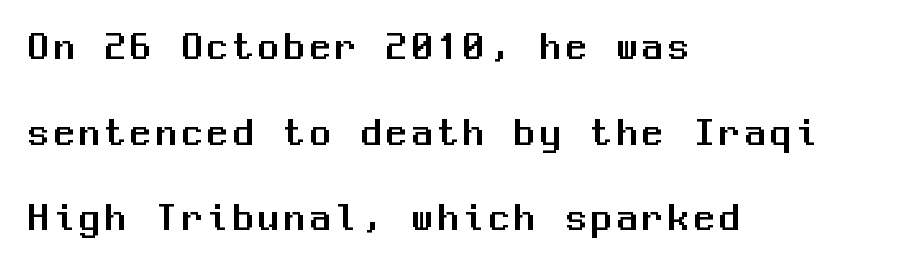
The image shows 40 px sans-serif type, upright, monospaced; set left-aligned, loose line spacing (2.14x), not underlined; medium stroke contrast and a medium x-height.
